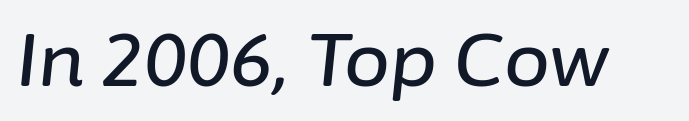
A typesetter would call this proportional, since set widths differ per character. A clean baseline with only descenders dipping below it. Here the glyphs are tracked normally, forming tight word shapes. Would a proofreader flag this as italicized? Yes.
